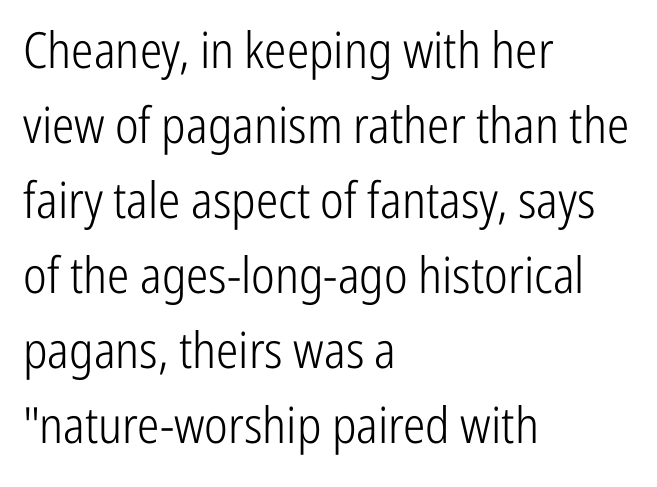
Each word holds together tightly as a unit, with standard inter-letter gaps. This is the regular roman posture of the typeface. Think standard paragraph weight, or any step lighter than that. Plain, unruled lines of type.
